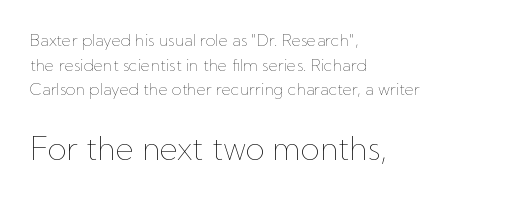
The image shows 31 px thin type, upright; set left-aligned, normal line spacing (1.54x), normal letter spacing, not underlined; the second (bottom) block is 1.94x larger; low stroke contrast and a medium x-height.
